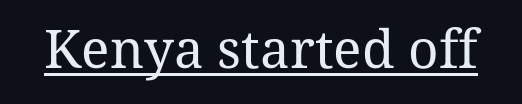
Q: Is the text bold? A: No.
Q: Is the text italic (slanted)? A: No, it is upright.
Q: Is the typeface a serif or a sans-serif typeface? A: Serif.
Q: Is the text underlined? A: Yes.
Q: Is the spacing between letters normal or unusually wide? A: Normal.
Q: Width (condensed, normal, or wide)? A: Normal.
Q: Stroke contrast? A: Medium.
Q: x-height? A: Medium.
Q: Monospaced? A: No.
